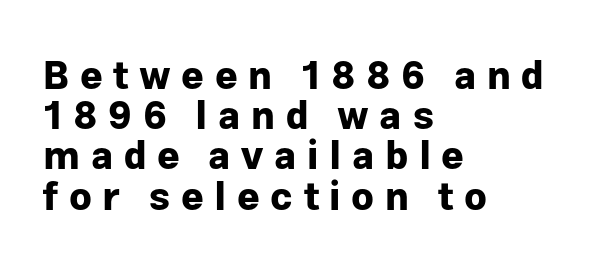
Q: Is the text bold? A: Yes.
Q: Is the text italic (slanted)? A: No, it is upright.
Q: Is the typeface a serif or a sans-serif typeface? A: Sans-serif.
Q: Is the text underlined? A: No.
Q: How is the paragraph aligned? A: Left-aligned.
Q: Is the spacing between letters normal or unusually wide? A: Unusually wide.
Q: Is the spacing between lines tight, normal or loose? A: Tight.
Q: Width (condensed, normal, or wide)? A: Normal.
Q: Stroke contrast? A: Low.
Q: x-height? A: Medium.
Q: Monospaced? A: No.
